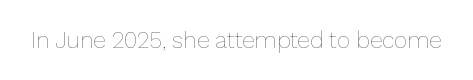
Q: Is the text bold? A: No.
Q: Is the text italic (slanted)? A: No, it is upright.
Q: Is the text underlined? A: No.
Q: Is the spacing between letters normal or unusually wide? A: Normal.
